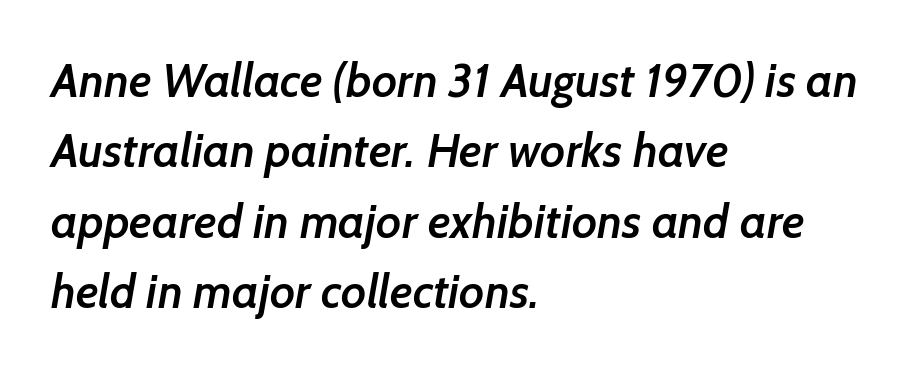
Q: Is the text bold? A: Semi-bold.
Q: Is the typeface a serif or a sans-serif typeface? A: Sans-serif.
Q: Is the text underlined? A: No.
Q: How is the paragraph aligned? A: Left-aligned.
Q: Is the spacing between letters normal or unusually wide? A: Normal.
Q: Is the spacing between lines tight, normal or loose? A: Normal.
Q: Width (condensed, normal, or wide)? A: Normal.
Q: Stroke contrast? A: Low.
Q: x-height? A: Medium.
Q: Monospaced? A: No.
